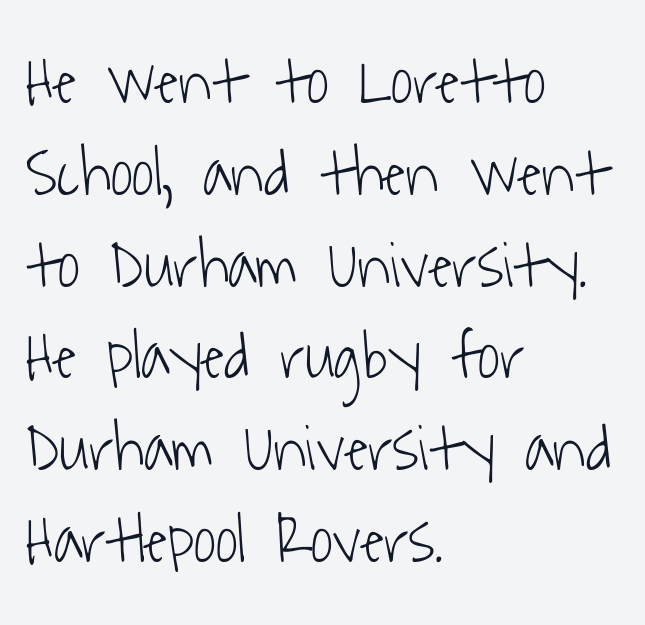
{"serif": "no", "bold": "no", "weight": "light", "width": "condensed", "stroke_contrast": "low", "x_height": "medium", "monospaced": "no", "underline": "no", "align": "left", "line_spacing": "normal", "line_spacing_ratio": 1.35, "letter_spacing": "normal", "letter_spacing_em": 0.0, "glyph_px": 68}
